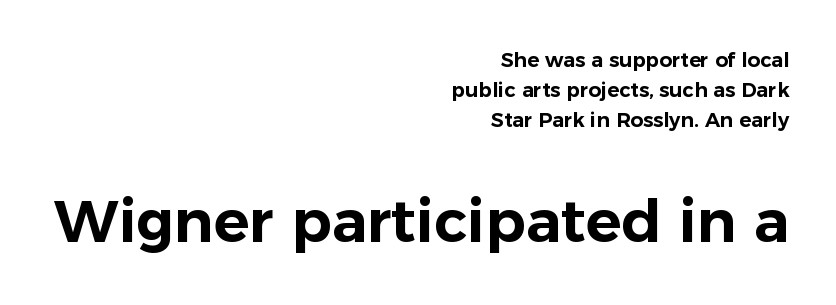
The image shows 59 px sans-serif type, upright; set right-aligned, normal line spacing (1.5x), normal letter spacing, not underlined; the second (bottom) block is 2.95x larger; low stroke contrast and a medium x-height.
